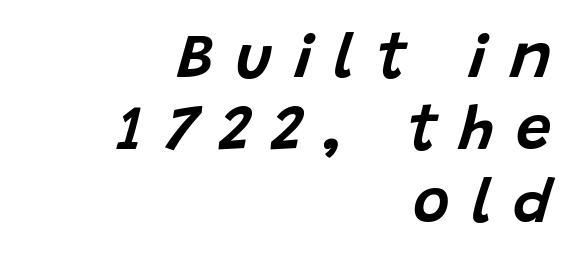
Q: Is the text italic (slanted)? A: Yes, it leans right by about 15 degrees.
Q: Is the text underlined? A: No.
Q: How is the paragraph aligned? A: Right-aligned.
Q: Is the spacing between letters normal or unusually wide? A: Unusually wide.
Q: Is the spacing between lines tight, normal or loose? A: Tight.
Q: Width (condensed, normal, or wide)? A: Normal.
Q: Stroke contrast? A: Low.
Q: x-height? A: Large.
Q: Monospaced? A: No.
